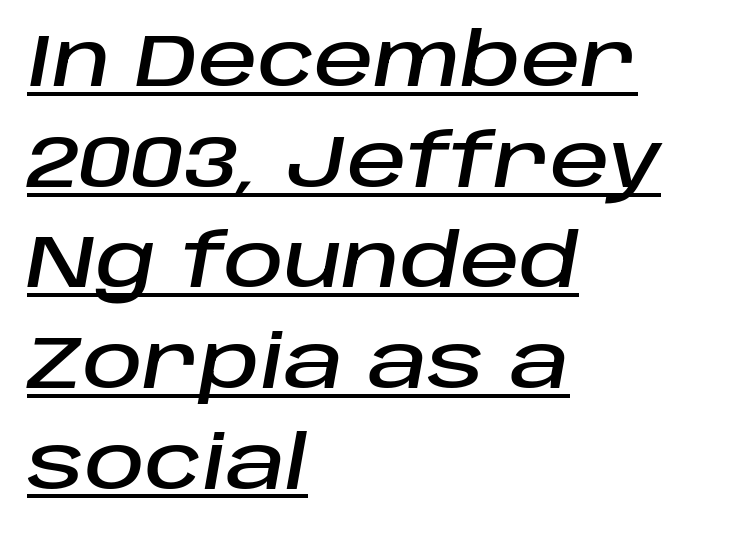
The image shows 74 px text type, italic (leaning right); set left-aligned, normal line spacing (1.36x), normal letter spacing, underlined; low stroke contrast and a large x-height.
